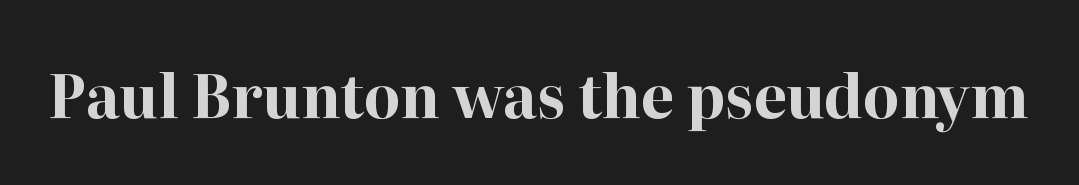
Q: Is the text bold? A: Yes.
Q: Is the text italic (slanted)? A: No, it is upright.
Q: Is the typeface a serif or a sans-serif typeface? A: Serif.
Q: Is the text underlined? A: No.
Q: Is the spacing between letters normal or unusually wide? A: Normal.
Q: Width (condensed, normal, or wide)? A: Normal.
Q: Stroke contrast? A: High.
Q: x-height? A: Medium.
Q: Monospaced? A: No.
